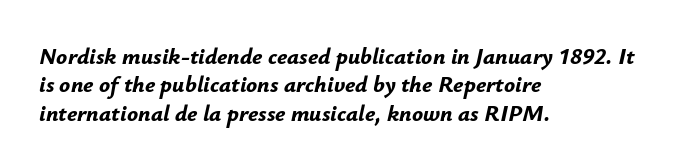
Letters rest on an invisible, unmarked baseline. Notice how the stems are inclined rather than vertical — that's the hallmark of italics. Compared with a centered layout, this one pins lines to the left instead. Caption: bold face, heavy strokes. Words appear dense and cohesive because spacing is normal.
